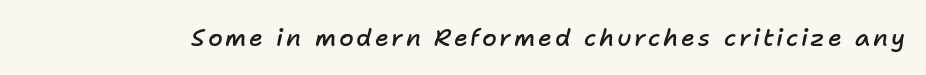
{"italic": "yes", "lean": "right", "slant_degrees": 11, "bold": "semi", "underline": "no", "glyph_px": 24}
